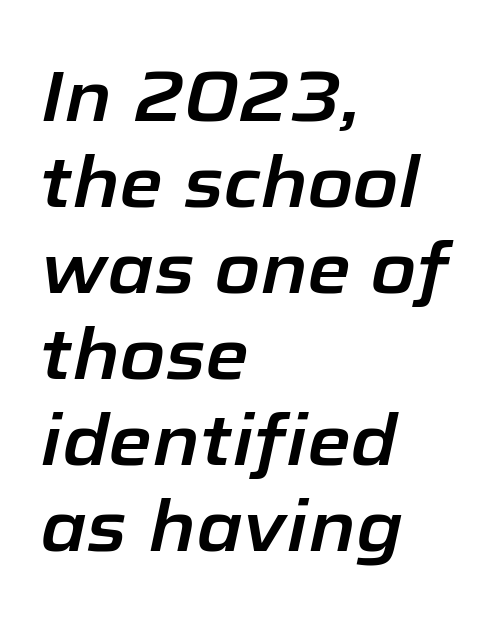
The image shows 71 px text type, italic (leaning right); set left-aligned, line spacing 1.21x, normal letter spacing, not underlined; low stroke contrast and a medium x-height.
